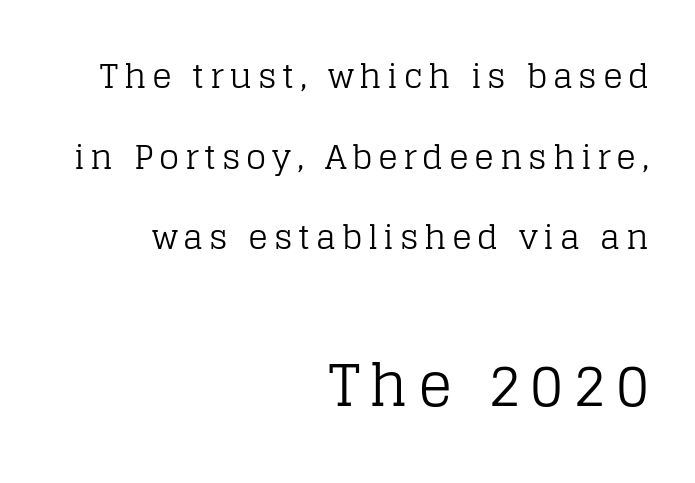
{"serif": "yes", "italic": "no", "bold": "no", "weight": "regular", "width": "normal", "stroke_contrast": "low", "x_height": "large", "monospaced": "no", "underline": "no", "align": "right", "line_spacing": "loose", "line_spacing_ratio": 2.44, "larger_block": "second", "size_ratio": 1.73, "glyph_px": 57}
